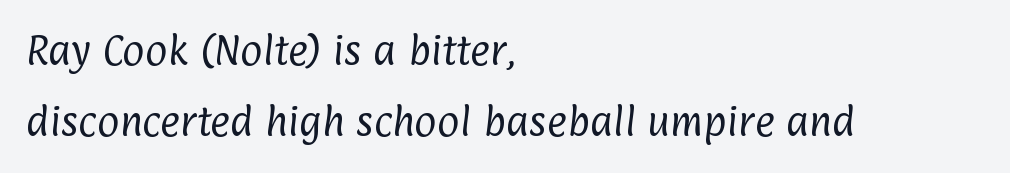
The image shows 34 px regular-weight, condensed sans-serif type; set left-aligned, loose line spacing (2.1x), normal letter spacing, not underlined; low stroke contrast and a medium x-height.
